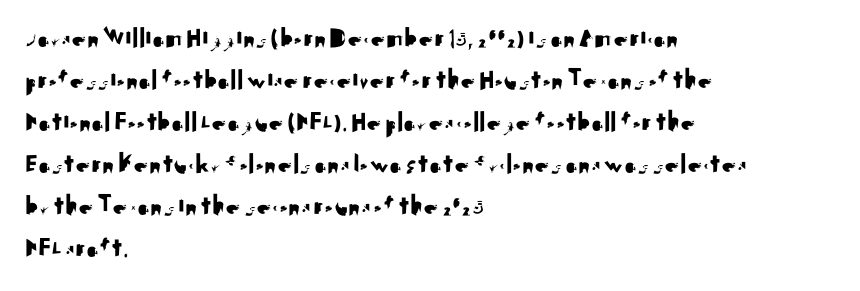
The image shows 29 px sans-serif type, upright; set left-aligned, normal line spacing (1.45x), normal letter spacing, not underlined; medium stroke contrast and a small x-height.
